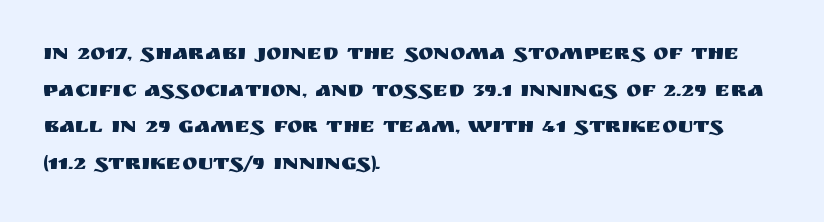
Rendered with straight, roman letterforms. Notice how the passage keeps a crisp vertical edge on the left only. A typesetter would call this leading conventional body-copy spacing. Is the letter spacing exaggerated? No — it looks like the ordinary default.
